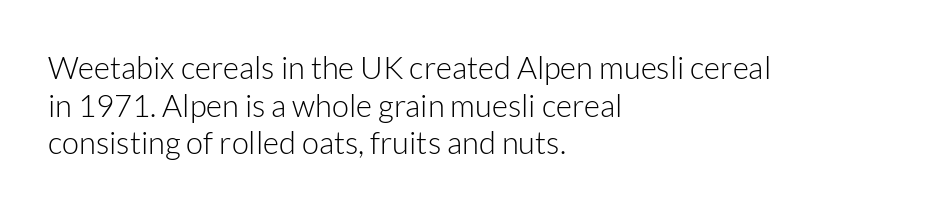
Character widths vary here, with narrow letters taking less room than wide ones. Grotesque or geometric, the face here clearly has no serifs. The strokes carry an ordinary text weight at most. Layout note: lines flush left. The glyphs are unaccompanied by any horizontal stroke below them.
